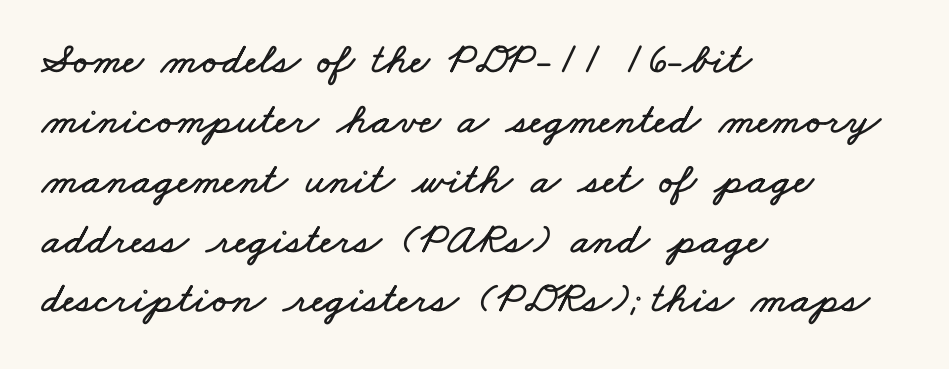
{"width": "wide", "stroke_contrast": "low", "x_height": "small", "monospaced": "no", "underline": "no", "align": "left", "line_spacing": "normal", "line_spacing_ratio": 1.36, "letter_spacing": "normal", "letter_spacing_em": 0.0, "glyph_px": 44}
